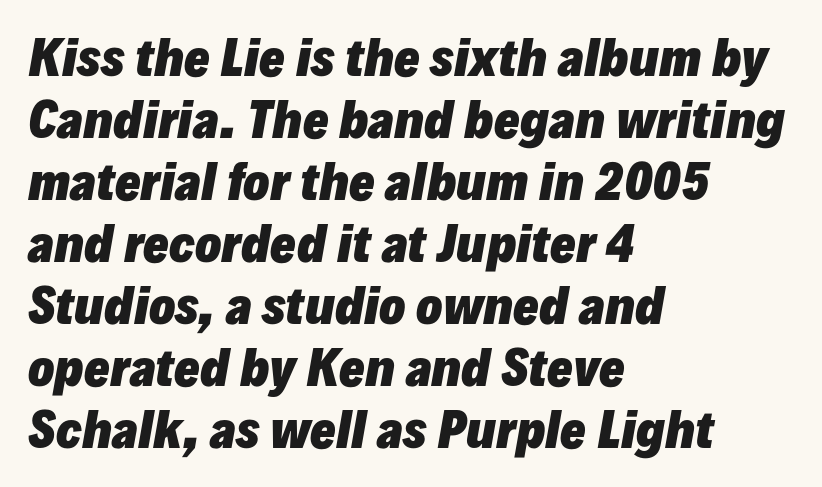
The image shows 48 px heavy type, italic (leaning right); set left-aligned, normal line spacing (1.29x), normal letter spacing, not underlined; low stroke contrast and a medium x-height.
